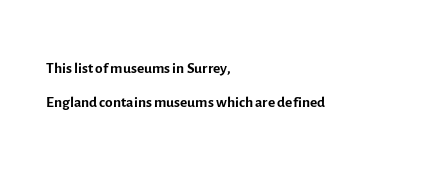
Q: Is the text bold? A: No.
Q: Is the text italic (slanted)? A: No, it is upright.
Q: Is the text underlined? A: No.
Q: How is the paragraph aligned? A: Left-aligned.
Q: Is the spacing between letters normal or unusually wide? A: Normal.
Q: Is the spacing between lines tight, normal or loose? A: Normal.
